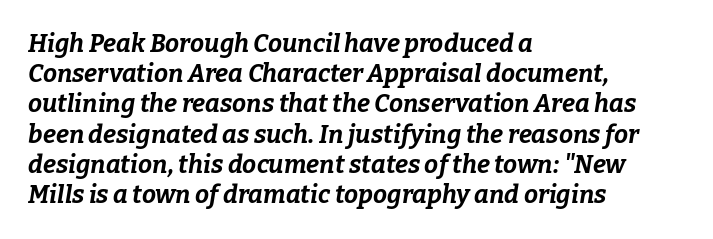
The image shows 25 px bold type, italic (leaning right); set left-aligned, line spacing 1.21x, normal letter spacing, not underlined.
